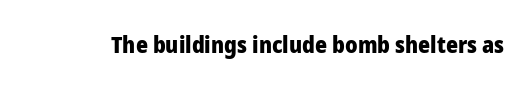
{"italic": "no", "bold": "yes", "underline": "no", "letter_spacing": "normal", "letter_spacing_em": 0.0, "glyph_px": 23}
